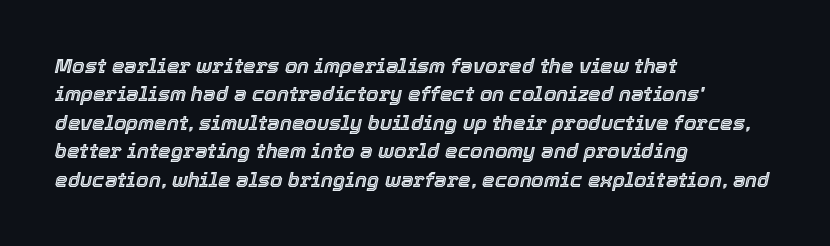
Q: Is the text italic (slanted)? A: Yes, it leans right by about 12 degrees.
Q: Is the text underlined? A: No.
Q: How is the paragraph aligned? A: Left-aligned.
Q: Is the spacing between letters normal or unusually wide? A: Normal.
Q: Is the spacing between lines tight, normal or loose? A: Normal.
